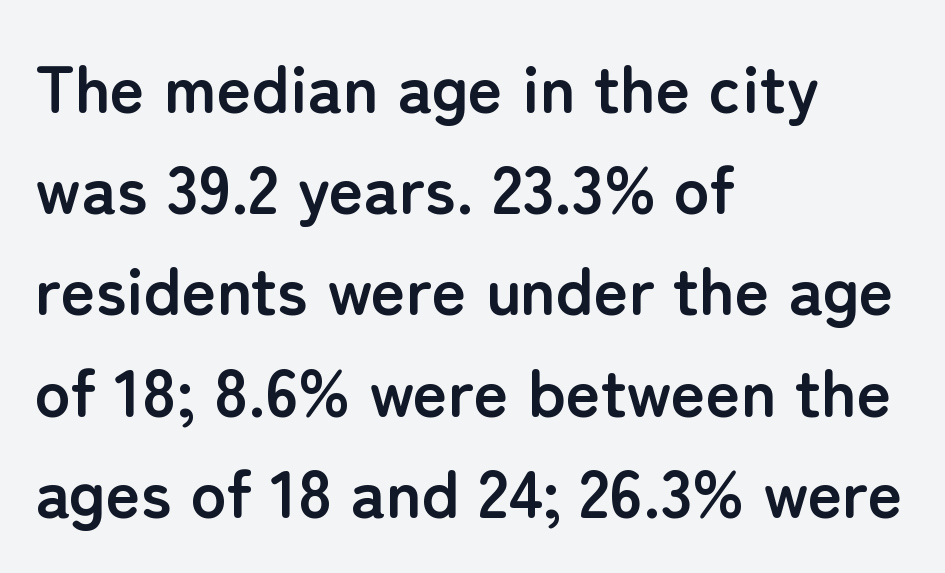
Nope, not italic — everything's standing straight. Which margin do the lines hug? The left one — the right edge is uneven. The string is rendered with underlining switched off. Examine the stroke ends and you'll find no serifs. Varying glyph widths throughout — classic text-font behaviour.
